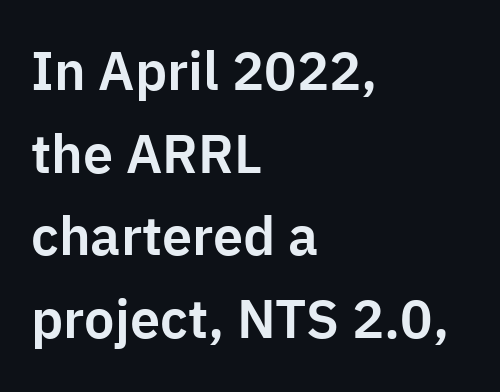
Q: Is the text italic (slanted)? A: No, it is upright.
Q: Is the typeface a serif or a sans-serif typeface? A: Sans-serif.
Q: Is the text underlined? A: No.
Q: How is the paragraph aligned? A: Left-aligned.
Q: Is the spacing between letters normal or unusually wide? A: Normal.
Q: Is the spacing between lines tight, normal or loose? A: Normal.
Q: Width (condensed, normal, or wide)? A: Normal.
Q: Stroke contrast? A: Low.
Q: x-height? A: Medium.
Q: Monospaced? A: No.
